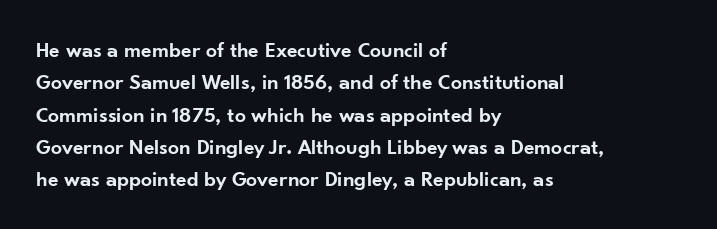
The image shows 22 px text type, upright; set left-aligned, normal line spacing (1.47x), normal letter spacing, not underlined.
